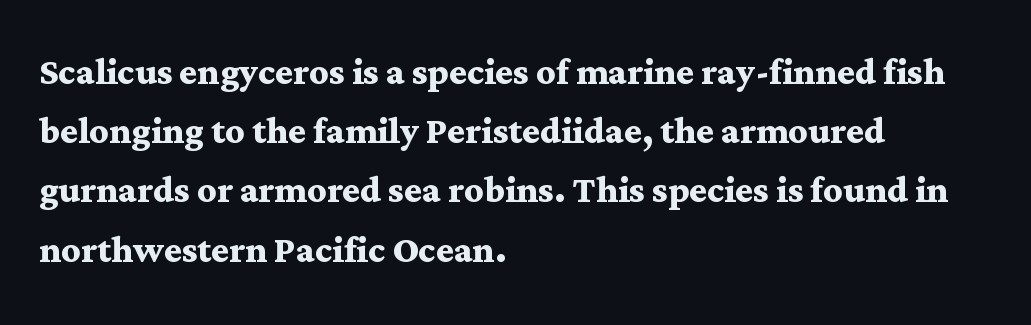
{"serif": "yes", "italic": "no", "bold": "yes", "weight": "semibold", "width": "wide", "stroke_contrast": "medium", "x_height": "medium", "monospaced": "no", "underline": "no", "align": "left", "line_spacing": "normal", "line_spacing_ratio": 1.26, "letter_spacing": "normal", "letter_spacing_em": 0.0, "glyph_px": 47}
